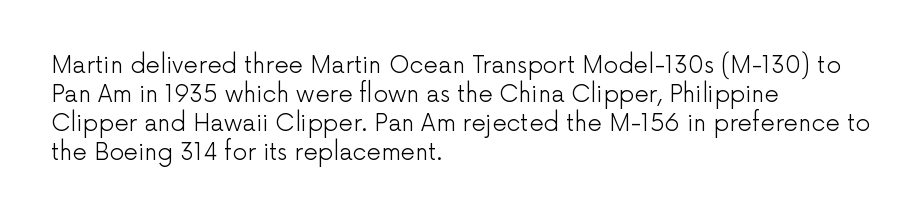
Q: Is the text bold? A: No.
Q: Is the text italic (slanted)? A: No, it is upright.
Q: Is the text underlined? A: No.
Q: How is the paragraph aligned? A: Left-aligned.
Q: Is the spacing between letters normal or unusually wide? A: Normal.
Q: Is the spacing between lines tight, normal or loose? A: Normal.
